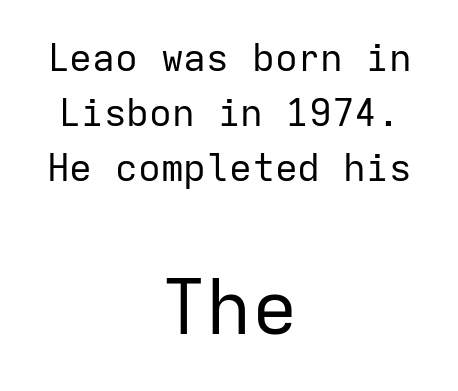
The cut favours lightness, reaching ordinary text weight at its darkest. Honestly, the row spacing looks completely unremarkable. Both edges are ragged and mirror each other, which tells us the setting is centered. Style check: upright. The later block is typeset at a bigger size than the earlier block.
